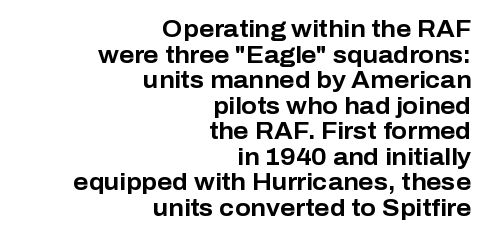
{"italic": "no", "bold": "yes", "underline": "no", "align": "right", "line_spacing": "tight", "line_spacing_ratio": 1.11, "letter_spacing": "normal", "letter_spacing_em": 0.0, "glyph_px": 23}
